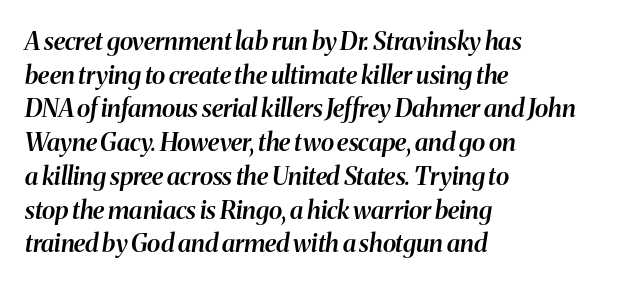
The image shows 25 px text type, italic (leaning right); set left-aligned, normal line spacing (1.35x), normal letter spacing, not underlined.
